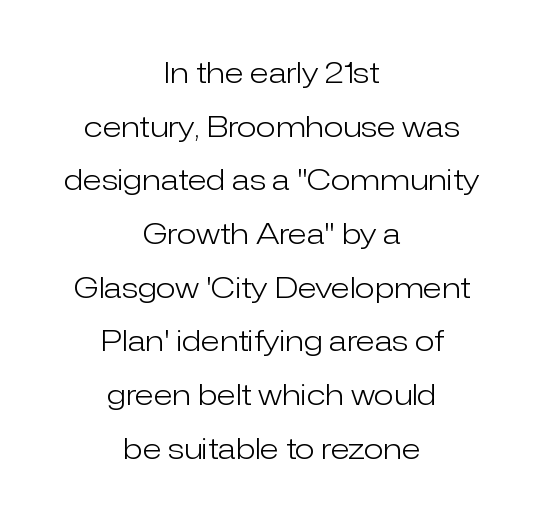
Is this a fixed-width face? No — the glyphs have proportional, varying widths. The axis of the letterforms is exactly vertical. Stems and bowls with no extra thickness — not bold. Compared with typical body copy, the letter spacing here is the same. Unmarked baselines from the first word to the last.
